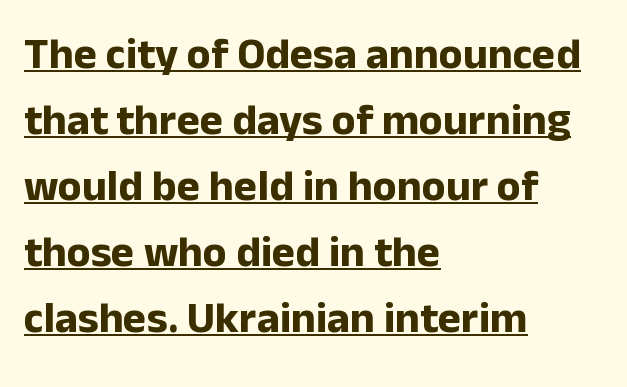
The image shows 44 px bold sans-serif type, upright; set left-aligned, normal line spacing (1.5x), normal letter spacing, underlined; low stroke contrast and a medium x-height.
